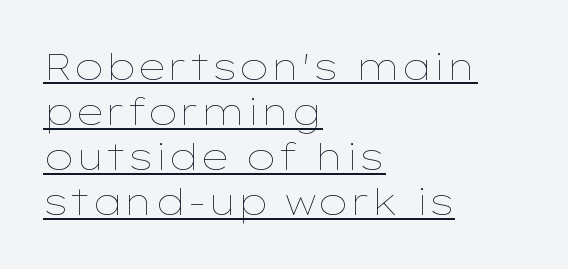
The image shows 37 px thin, wide type, upright; set left-aligned, line spacing 1.22x, normal letter spacing, underlined; low stroke contrast and a medium x-height.
